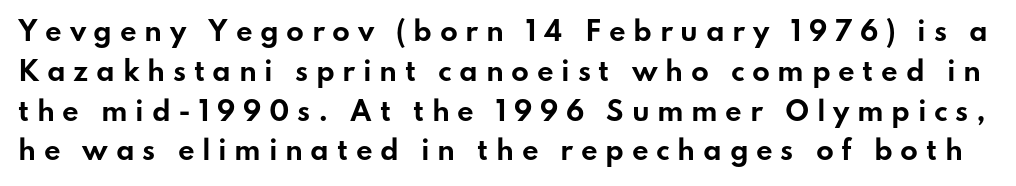
{"italic": "no", "bold": "yes", "underline": "no", "line_spacing": "normal", "line_spacing_ratio": 1.53, "letter_spacing": "wide", "letter_spacing_em": 0.29, "glyph_px": 26}
